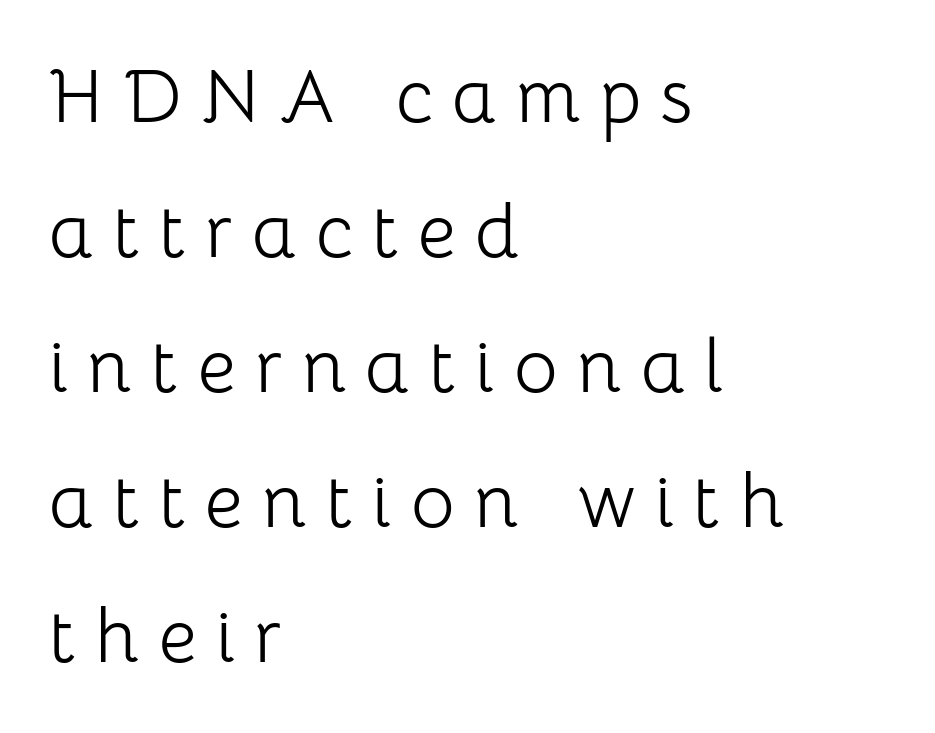
Q: Is the text bold? A: No.
Q: Is the text italic (slanted)? A: No, it is upright.
Q: Is the typeface a serif or a sans-serif typeface? A: Sans-serif.
Q: Is the text underlined? A: No.
Q: How is the paragraph aligned? A: Left-aligned.
Q: Is the spacing between letters normal or unusually wide? A: Unusually wide.
Q: Width (condensed, normal, or wide)? A: Normal.
Q: Stroke contrast? A: Low.
Q: x-height? A: Medium.
Q: Monospaced? A: No.
